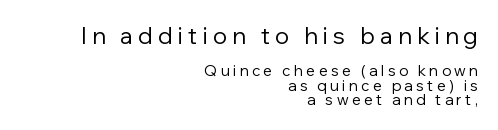
Q: Is the text bold? A: No.
Q: Is the text italic (slanted)? A: No, it is upright.
Q: Is the text underlined? A: No.
Q: How is the paragraph aligned? A: Right-aligned.
Q: Is the spacing between letters normal or unusually wide? A: Unusually wide.
Q: Is the spacing between lines tight, normal or loose? A: Tight.
Q: Which block of text is set in a larger size, the first (top) or the second (bottom)? A: The first (top) one.
